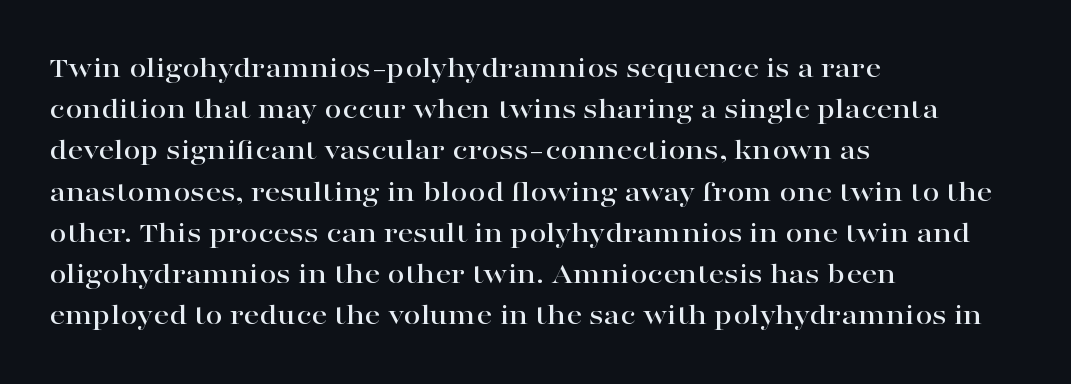
Spacing verdict: proportional, widths tailored to each character. Style check: upright. Casual observation: everything's shoved over to the left. There is no visible air inserted between adjacent glyphs. Normally led — the rows are evenly, conventionally spaced.
